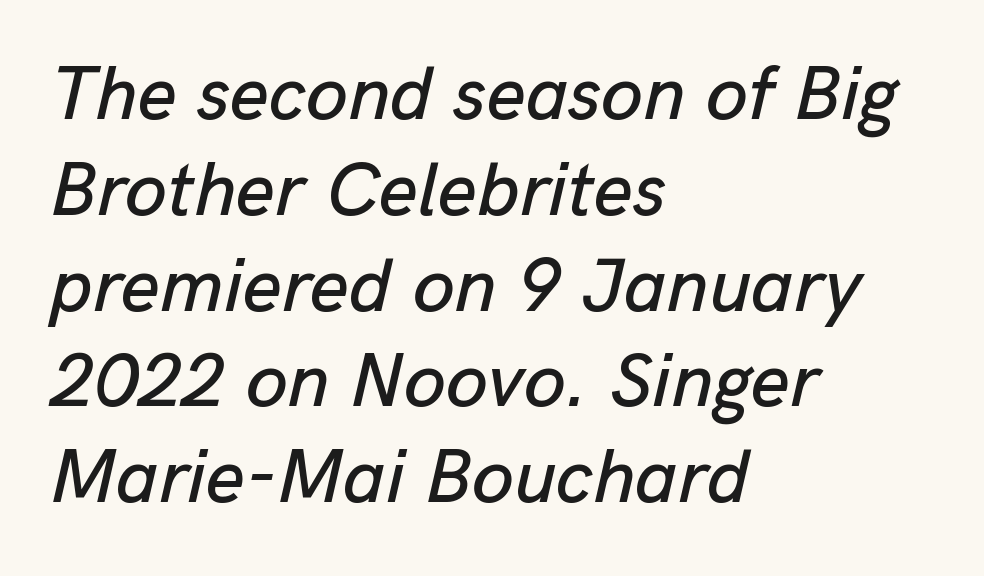
Rows of type keep a routine distance in the vertical direction. No word sits above an underline. The setting favours the left margin, as ordinary paragraphs usually do. Quick note: italic.
